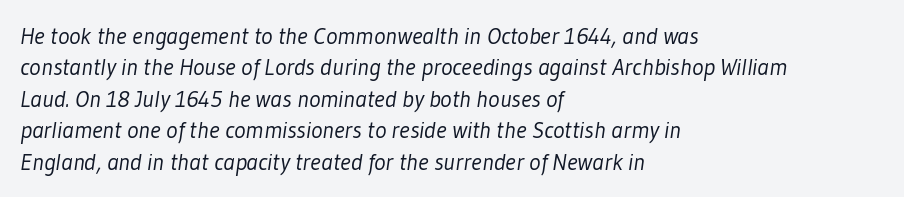
The space between consecutive lines is moderate. Letters have the restrained weight of plain body copy at most. Caption: multi-line text, flush left, ragged right. You could call the tracking neutral — neither tight nor loose. The space directly below the letters is spotless.
